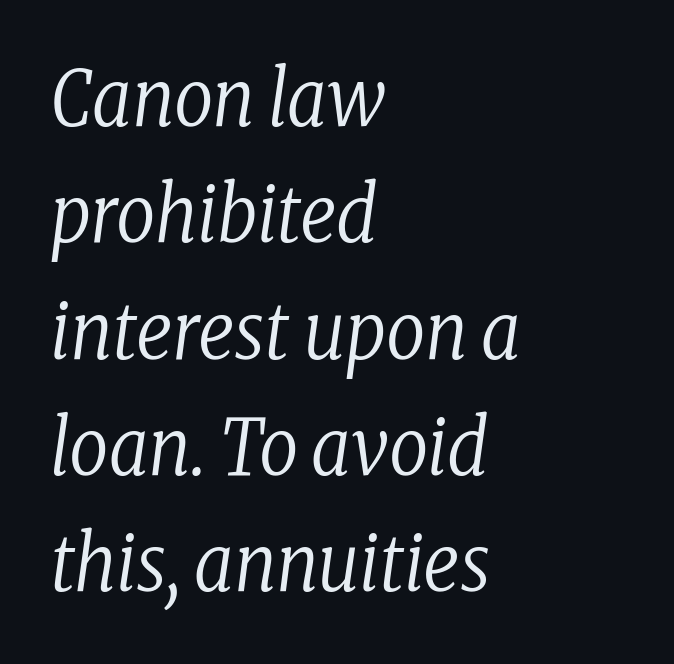
{"serif": "yes", "italic": "yes", "lean": "right", "slant_degrees": 8, "bold": "no", "weight": "regular", "width": "condensed", "stroke_contrast": "low", "x_height": "medium", "monospaced": "no", "underline": "no", "align": "left", "line_spacing": "normal", "line_spacing_ratio": 1.51, "letter_spacing": "normal", "letter_spacing_em": 0.0, "glyph_px": 77}
